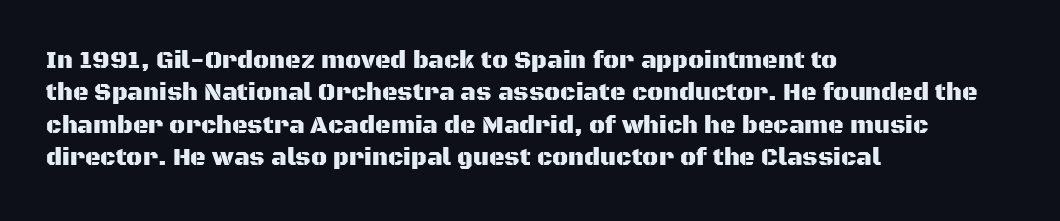
Q: Is the text italic (slanted)? A: No, it is upright.
Q: Is the text underlined? A: No.
Q: How is the paragraph aligned? A: Left-aligned.
Q: Is the spacing between letters normal or unusually wide? A: Normal.
Q: Is the spacing between lines tight, normal or loose? A: Normal.
